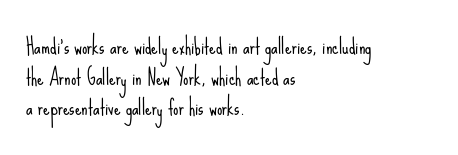
The strip under each line holds only bare page. The lines in this sample share a left origin and differ only in where they stop. The block of text has a typical density, with ordinary space between rows. A typesetter would call this zero additional tracking. Each stroke keeps to a modest, everyday thickness or less. Style check: upright.
